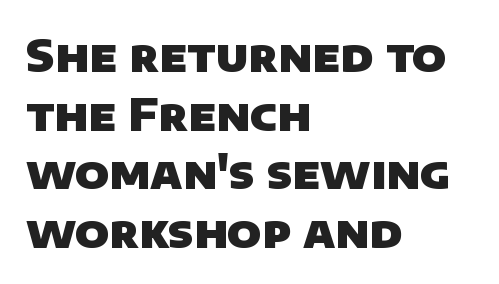
{"serif": "no", "bold": "yes", "weight": "heavy", "width": "normal", "stroke_contrast": "low", "x_height": "large", "monospaced": "no", "underline": "no", "align": "left", "line_spacing": "normal", "line_spacing_ratio": 1.33, "letter_spacing": "normal", "letter_spacing_em": 0.0, "glyph_px": 44}
